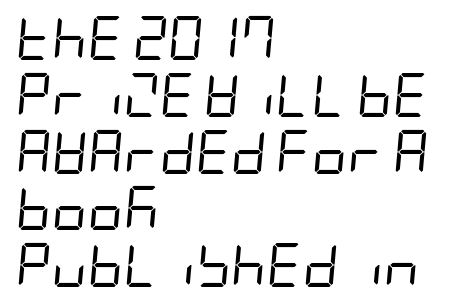
Glyph-to-glyph distance matches everyday printed text. Students, observe: this is what conventionally led text looks like. The lettering tilts uniformly, giving the passage an italic look. Glance below the letters and you will spot only blank space.
